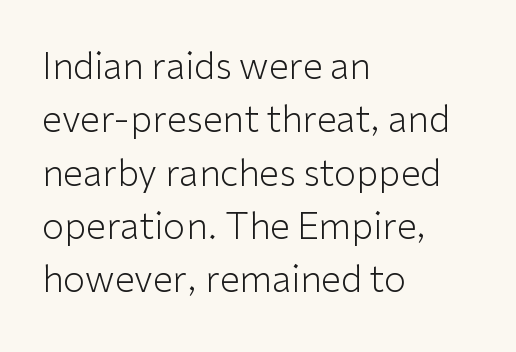
{"serif": "no", "italic": "no", "bold": "no", "weight": "light", "width": "normal", "stroke_contrast": "low", "x_height": "medium", "monospaced": "no", "underline": "no", "align": "left", "line_spacing": "normal", "line_spacing_ratio": 1.48, "letter_spacing": "normal", "letter_spacing_em": 0.0, "glyph_px": 36}
